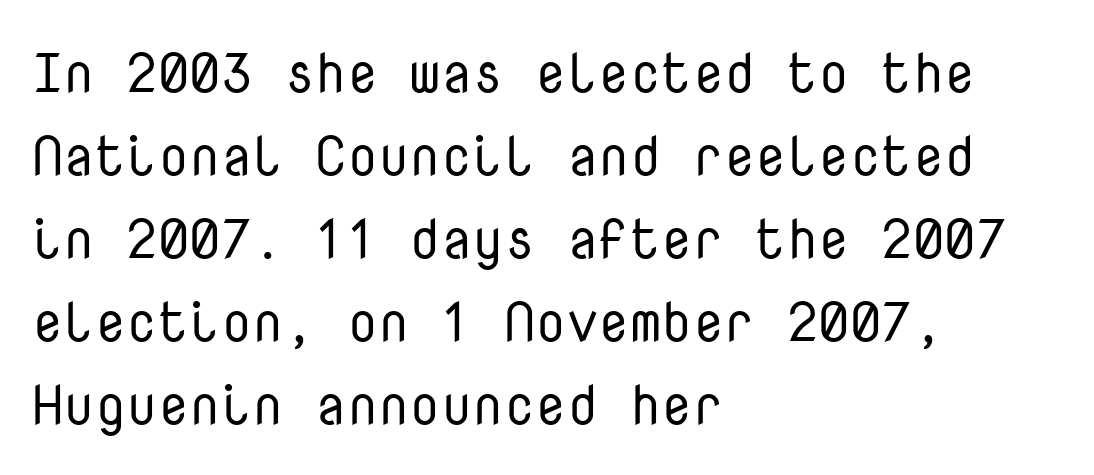
If you drew a line through each stem, it would be perfectly vertical. No heavy texture on the line: the type isn't bold. There is no visible air inserted between adjacent glyphs. The zone under the glyphs is completely vacant. This is sans-serif lettering, the kind often seen on screens and signage.
